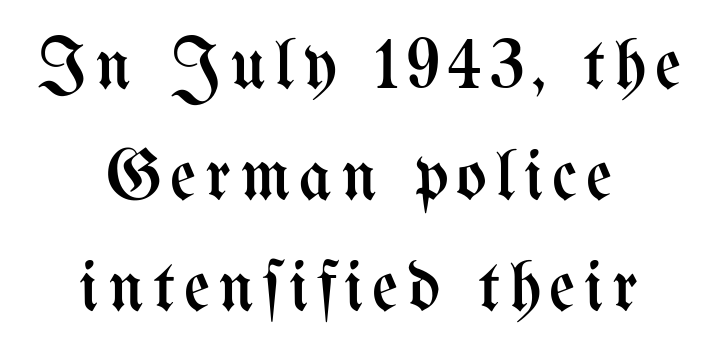
The passage shown stacks its lines at a standard gap. Each letter keeps its own natural width here, so spacing adapts to shape. The weight would be labelled regular, book, light, or lighter still. In terms of posture, this sample is upright. Check under the words: just untouched page.
